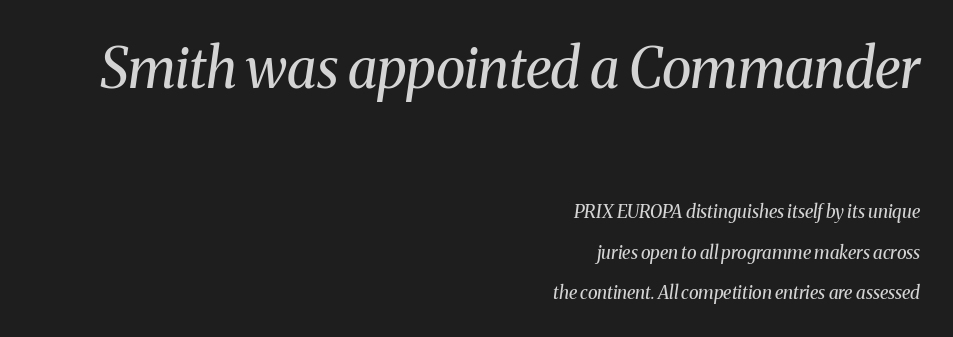
The image shows 55 px regular-weight serif type, italic (leaning right); set right-aligned, loose line spacing (2.24x), normal letter spacing, not underlined; the first (top) block is 3.06x larger; medium stroke contrast and a medium x-height.
